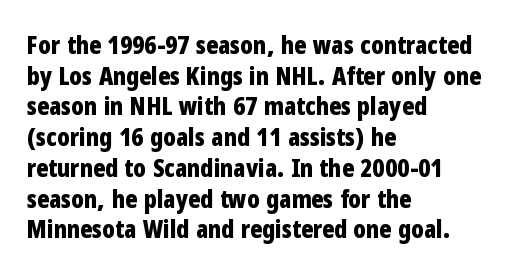
Q: Is the text bold? A: Yes.
Q: Is the text italic (slanted)? A: No, it is upright.
Q: Is the text underlined? A: No.
Q: How is the paragraph aligned? A: Left-aligned.
Q: Is the spacing between letters normal or unusually wide? A: Normal.
